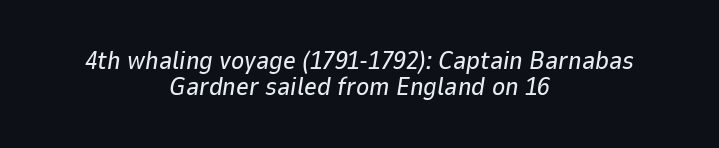
Has an underline been added? It has not. This sample trades vertical openness for compactness between lines. Is the letter spacing exaggerated? No — it looks like the ordinary default. Is the type slanted? Yes — the strokes lean at a clear angle.
